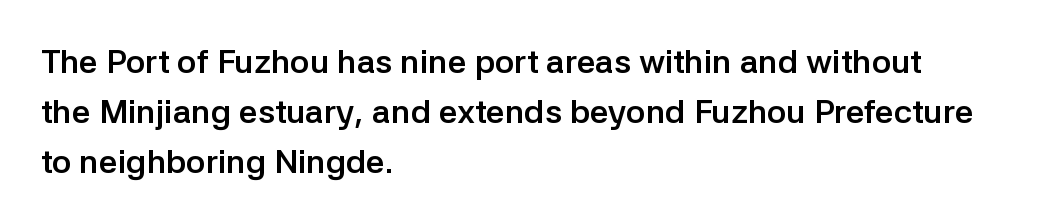
The image shows 33 px semibold sans-serif type, upright; set left-aligned, normal line spacing (1.51x), normal letter spacing, not underlined; low stroke contrast and a medium x-height.
